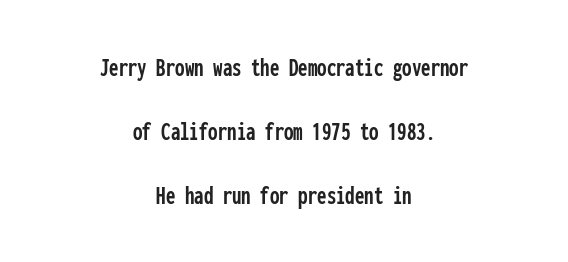
The image shows 27 px text type, upright; set centered, loose line spacing (2.37x), normal letter spacing, not underlined.
